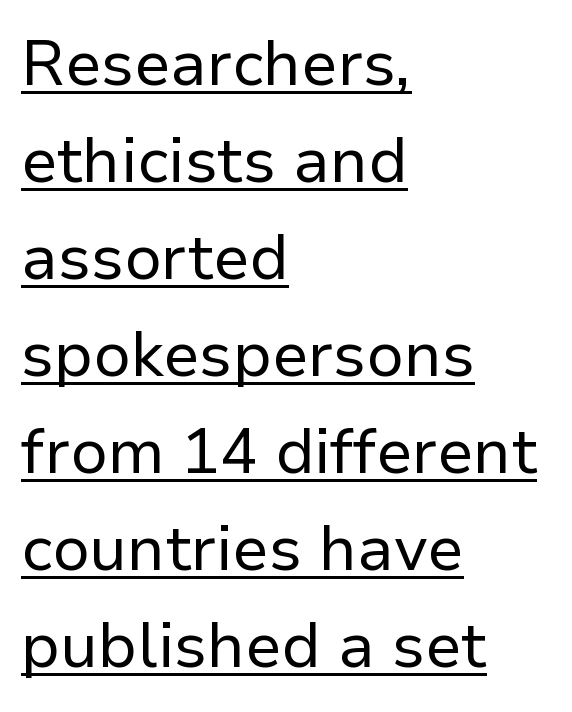
A typographer would call this underscored text. Caption: multi-line text, flush left, ragged right. A roman cut, with each character standing at attention. How would I describe the line gaps? Plain and ordinary.
